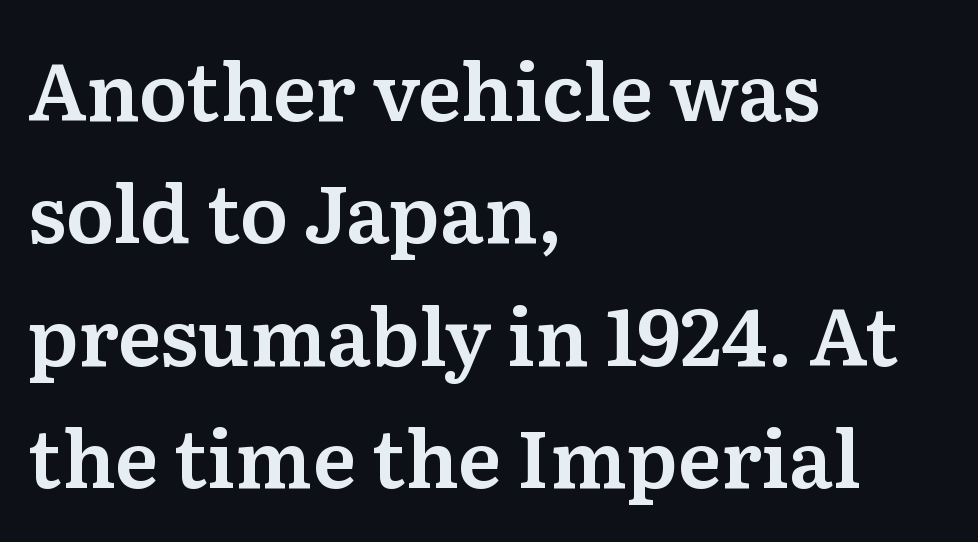
Q: Is the text italic (slanted)? A: No, it is upright.
Q: Is the typeface a serif or a sans-serif typeface? A: Serif.
Q: Is the text underlined? A: No.
Q: How is the paragraph aligned? A: Left-aligned.
Q: Is the spacing between letters normal or unusually wide? A: Normal.
Q: Is the spacing between lines tight, normal or loose? A: Normal.
Q: Width (condensed, normal, or wide)? A: Normal.
Q: Stroke contrast? A: Medium.
Q: x-height? A: Medium.
Q: Monospaced? A: No.
